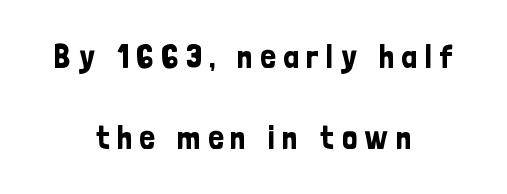
Any mark beneath the type? The region is blank. Think of a printed novel: that variable character pitch is what you see here. Honestly, the rows look like they've been pulled way apart. The typography opts for an upright posture over an oblique one. The whitespace from short lines is split evenly between both sides. Here the glyphs are tracked loosely, breaking word shapes into spaced letters.
